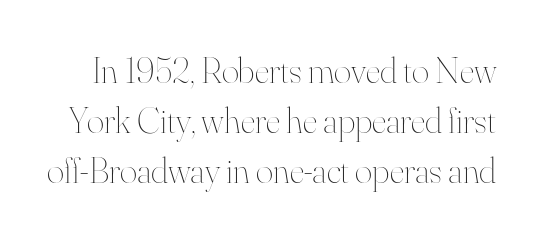
Q: Is the text bold? A: No.
Q: Is the text italic (slanted)? A: No, it is upright.
Q: Is the text underlined? A: No.
Q: Is the spacing between letters normal or unusually wide? A: Normal.
Q: Is the spacing between lines tight, normal or loose? A: Normal.
Q: Width (condensed, normal, or wide)? A: Normal.
Q: Stroke contrast? A: High.
Q: x-height? A: Small.
Q: Monospaced? A: No.
